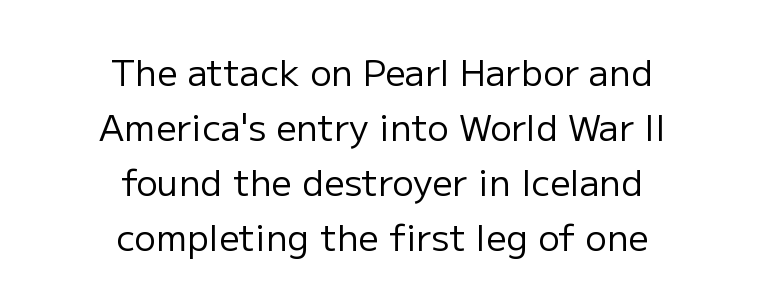
Q: Is the text bold? A: No.
Q: Is the text italic (slanted)? A: No, it is upright.
Q: Is the typeface a serif or a sans-serif typeface? A: Sans-serif.
Q: Is the text underlined? A: No.
Q: How is the paragraph aligned? A: Centered.
Q: Is the spacing between letters normal or unusually wide? A: Normal.
Q: Is the spacing between lines tight, normal or loose? A: Normal.
Q: Width (condensed, normal, or wide)? A: Normal.
Q: Stroke contrast? A: Low.
Q: x-height? A: Medium.
Q: Monospaced? A: No.
